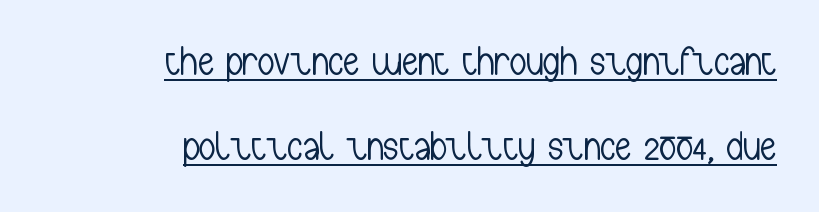
Each new line begins a long way beneath the previous one. The font's upright variant was chosen for this text. Caption: face not bold, strokes unweighted. Each letter keeps its own natural width here, so spacing adapts to shape. A sans-serif font was chosen for this passage.
